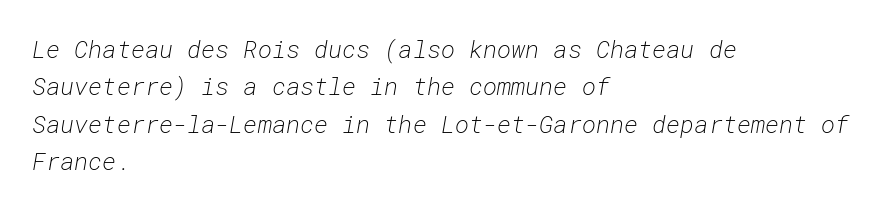
Q: Is the text bold? A: No.
Q: Is the text italic (slanted)? A: Yes, it leans right by about 10 degrees.
Q: Is the text underlined? A: No.
Q: How is the paragraph aligned? A: Left-aligned.
Q: Is the spacing between letters normal or unusually wide? A: Normal.
Q: Is the spacing between lines tight, normal or loose? A: Normal.
